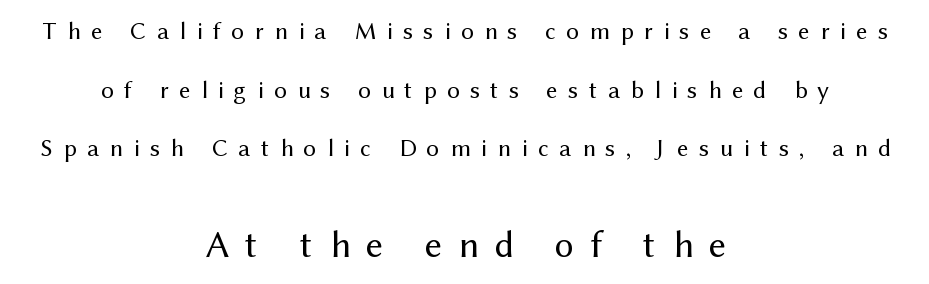
The image shows 38 px regular-weight sans-serif type, upright; set centered, loose line spacing (2.35x), unusually wide letter spacing (+0.42 em), not underlined; the second (bottom) block is 1.52x larger; medium stroke contrast and a medium x-height.
